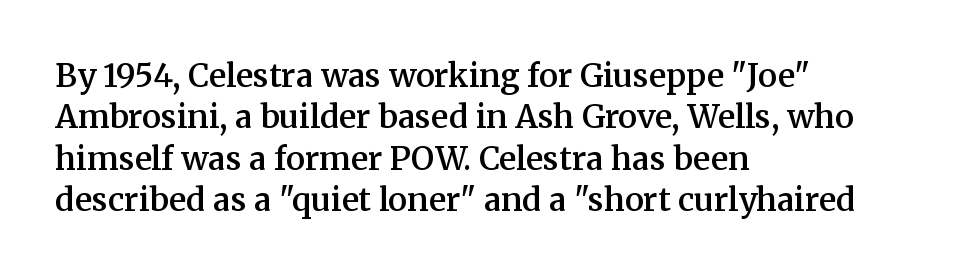
Standard letterfit; no display-style spreading of the glyphs. The foot of each line stays bare and open. These lines were composed using upright roman letters. Leading matches the norm, producing a regular column. Left-aligned paragraph, ragged on the right. Spacing verdict: proportional, widths tailored to each character.
